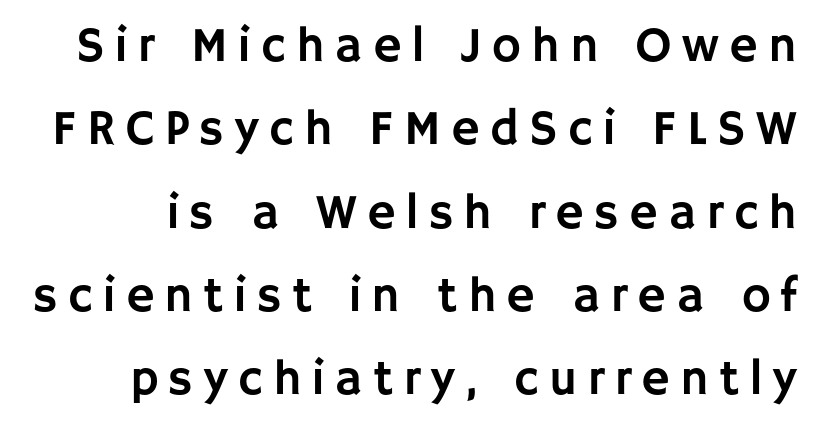
Q: Is the text italic (slanted)? A: No, it is upright.
Q: Is the typeface a serif or a sans-serif typeface? A: Sans-serif.
Q: Is the text underlined? A: No.
Q: Is the spacing between letters normal or unusually wide? A: Unusually wide.
Q: Is the spacing between lines tight, normal or loose? A: Normal.
Q: Width (condensed, normal, or wide)? A: Normal.
Q: Stroke contrast? A: Low.
Q: x-height? A: Large.
Q: Monospaced? A: No.
